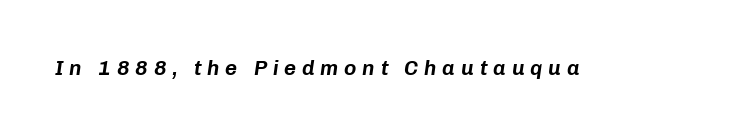
{"italic": "yes", "lean": "right", "slant_degrees": 8, "underline": "no", "letter_spacing": "wide", "letter_spacing_em": 0.27, "glyph_px": 21}
